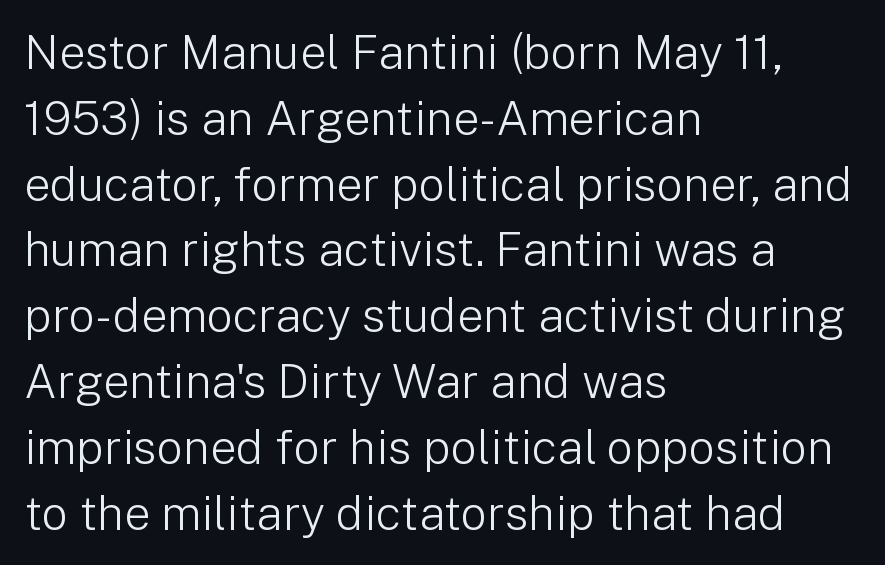
Q: Is the text bold? A: No.
Q: Is the text italic (slanted)? A: No, it is upright.
Q: Is the typeface a serif or a sans-serif typeface? A: Sans-serif.
Q: Is the text underlined? A: No.
Q: How is the paragraph aligned? A: Left-aligned.
Q: Is the spacing between letters normal or unusually wide? A: Normal.
Q: Is the spacing between lines tight, normal or loose? A: Normal.
Q: Width (condensed, normal, or wide)? A: Normal.
Q: Stroke contrast? A: Low.
Q: x-height? A: Medium.
Q: Monospaced? A: No.
